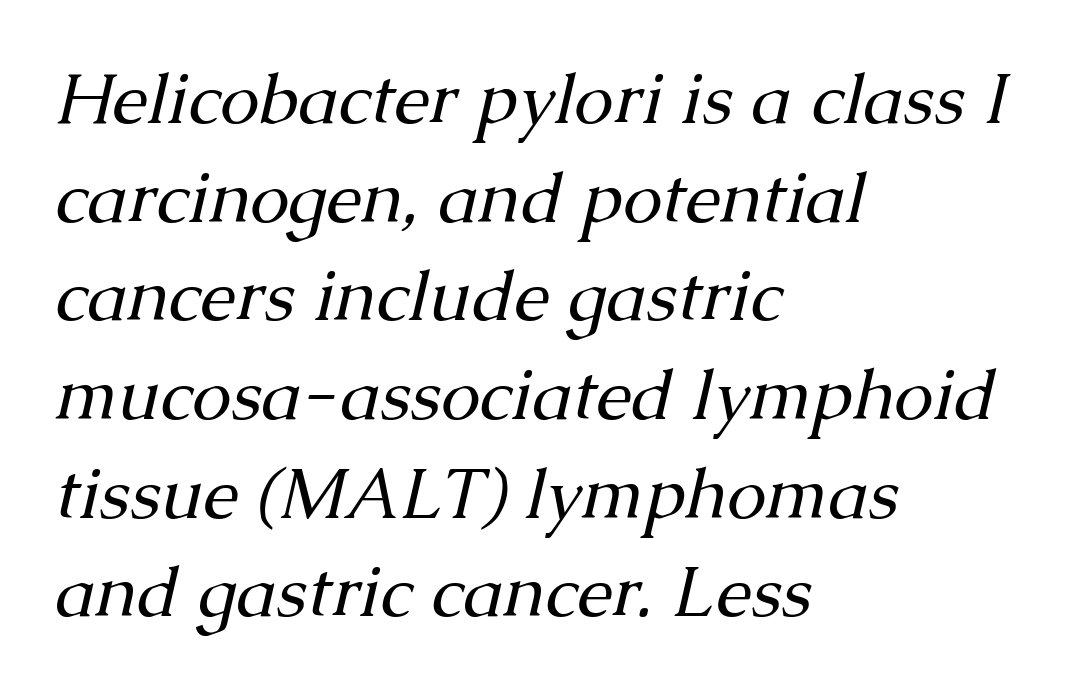
{"serif": "yes", "italic": "yes", "lean": "right", "slant_degrees": 13, "bold": "no", "weight": "regular", "width": "normal", "stroke_contrast": "medium", "x_height": "medium", "monospaced": "no", "underline": "no", "align": "left", "line_spacing": "normal", "line_spacing_ratio": 1.39, "letter_spacing": "normal", "letter_spacing_em": 0.0, "glyph_px": 71}
